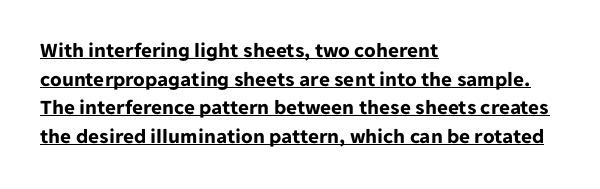
Q: Is the text bold? A: Yes.
Q: Is the text italic (slanted)? A: No, it is upright.
Q: Is the text underlined? A: Yes.
Q: How is the paragraph aligned? A: Left-aligned.
Q: Is the spacing between letters normal or unusually wide? A: Normal.
Q: Is the spacing between lines tight, normal or loose? A: Normal.
